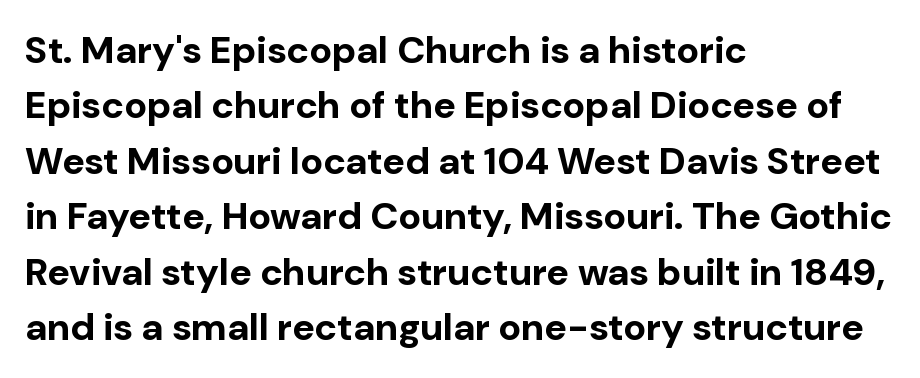
{"serif": "no", "italic": "no", "bold": "yes", "weight": "bold", "width": "normal", "stroke_contrast": "low", "x_height": "medium", "monospaced": "no", "underline": "no", "align": "left", "line_spacing": "normal", "line_spacing_ratio": 1.46, "letter_spacing": "normal", "letter_spacing_em": 0.0, "glyph_px": 38}
